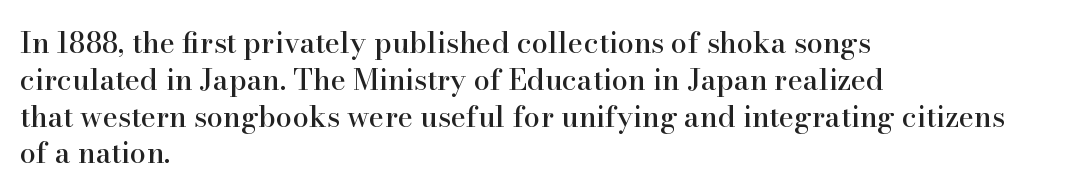
Q: Is the text italic (slanted)? A: No, it is upright.
Q: Is the typeface a serif or a sans-serif typeface? A: Serif.
Q: Is the text underlined? A: No.
Q: How is the paragraph aligned? A: Left-aligned.
Q: Is the spacing between letters normal or unusually wide? A: Normal.
Q: Is the spacing between lines tight, normal or loose? A: Normal.
Q: Width (condensed, normal, or wide)? A: Normal.
Q: Stroke contrast? A: High.
Q: x-height? A: Small.
Q: Monospaced? A: No.
